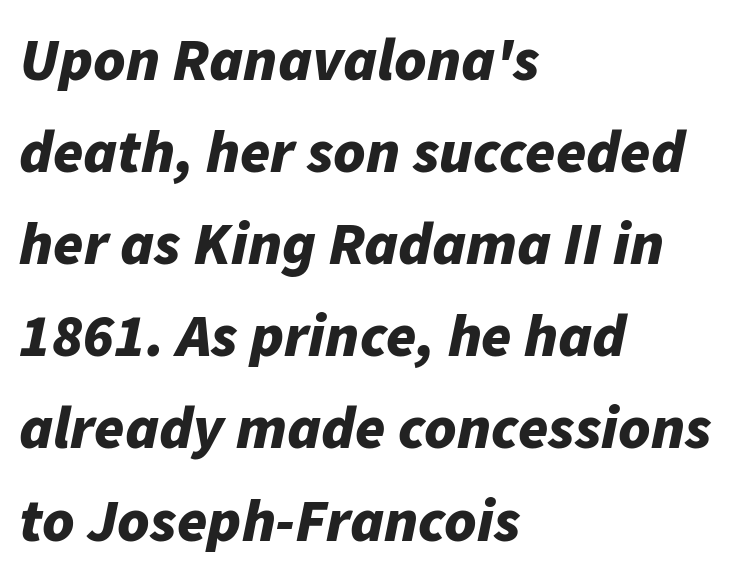
{"italic": "yes", "lean": "right", "slant_degrees": 11, "bold": "yes", "weight": "bold", "width": "normal", "stroke_contrast": "low", "x_height": "medium", "monospaced": "no", "underline": "no", "align": "left", "line_spacing": "normal", "line_spacing_ratio": 1.51, "letter_spacing": "normal", "letter_spacing_em": 0.0, "glyph_px": 61}
